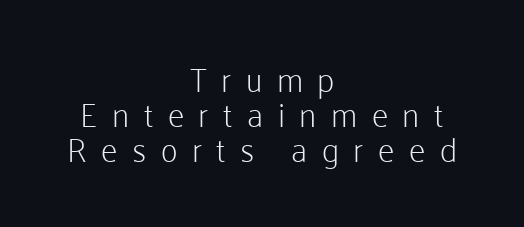
{"serif": "no", "italic": "no", "bold": "no", "weight": "light", "width": "normal", "stroke_contrast": "low", "x_height": "medium", "monospaced": "no", "underline": "no", "align": "center", "line_spacing": "tight", "line_spacing_ratio": 1.06, "letter_spacing": "wide", "letter_spacing_em": 0.44, "glyph_px": 33}
